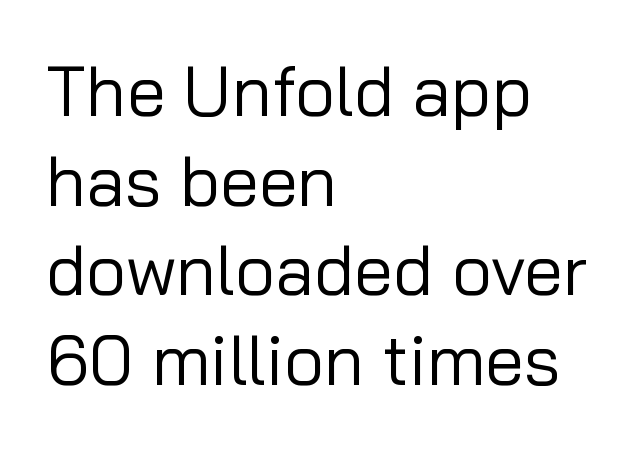
Q: Is the text bold? A: No.
Q: Is the text italic (slanted)? A: No, it is upright.
Q: Is the typeface a serif or a sans-serif typeface? A: Sans-serif.
Q: Is the text underlined? A: No.
Q: How is the paragraph aligned? A: Left-aligned.
Q: Is the spacing between letters normal or unusually wide? A: Normal.
Q: Is the spacing between lines tight, normal or loose? A: Normal.
Q: Width (condensed, normal, or wide)? A: Normal.
Q: Stroke contrast? A: Low.
Q: x-height? A: Medium.
Q: Monospaced? A: No.
